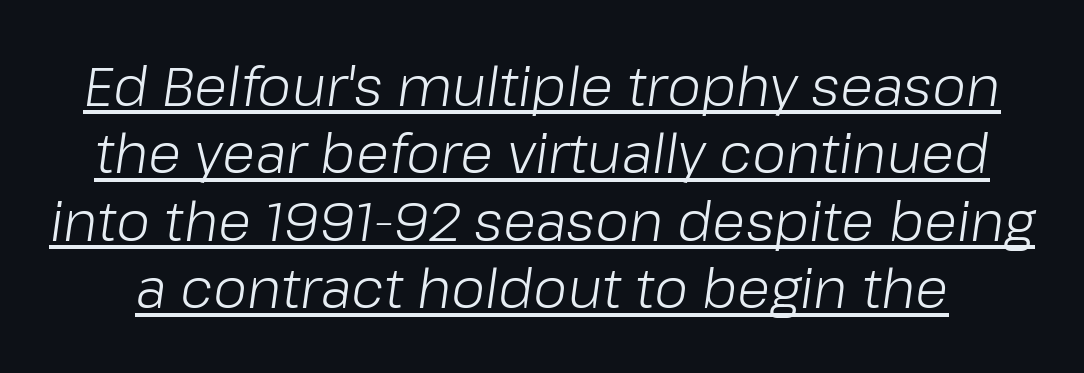
{"italic": "yes", "lean": "right", "slant_degrees": 8, "bold": "no", "weight": "light", "width": "normal", "stroke_contrast": "low", "x_height": "medium", "monospaced": "no", "underline": "yes", "line_spacing": "normal", "line_spacing_ratio": 1.25, "letter_spacing": "normal", "letter_spacing_em": 0.0, "glyph_px": 54}
